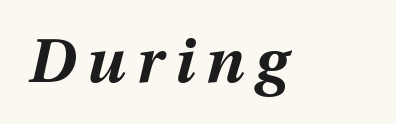
Q: Is the text bold? A: Yes.
Q: Is the text italic (slanted)? A: Yes, it leans right by about 12 degrees.
Q: Is the text underlined? A: No.
Q: Width (condensed, normal, or wide)? A: Normal.
Q: Stroke contrast? A: Medium.
Q: x-height? A: Medium.
Q: Monospaced? A: No.
